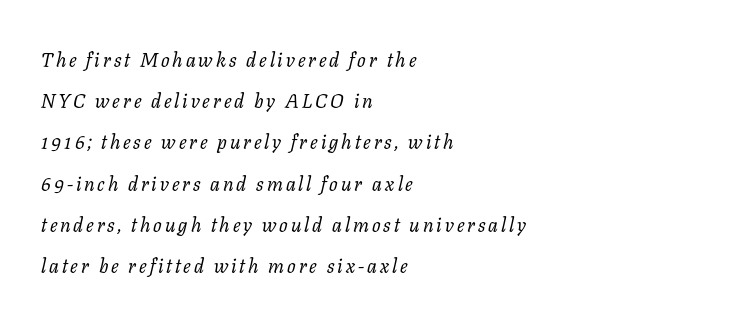
Q: Is the text bold? A: No.
Q: Is the text italic (slanted)? A: Yes, it leans right by about 11 degrees.
Q: Is the text underlined? A: No.
Q: How is the paragraph aligned? A: Left-aligned.
Q: Is the spacing between lines tight, normal or loose? A: Loose.
